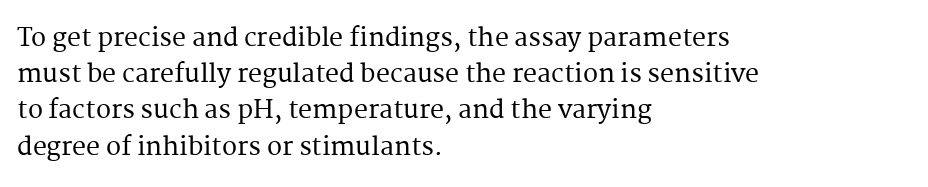
This sample keeps an unexceptional amount of space between lines. Characters follow at the spacing the type designer built in. Leftover space on each line is placed entirely after the last word. Nobody drew a line under any word here. The font's upright variant was chosen for this text.
